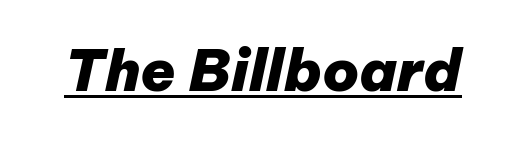
Q: Is the text bold? A: Yes.
Q: Is the text italic (slanted)? A: Yes, it leans right by about 12 degrees.
Q: Is the text underlined? A: Yes.
Q: Is the spacing between letters normal or unusually wide? A: Normal.
Q: Width (condensed, normal, or wide)? A: Normal.
Q: Stroke contrast? A: Low.
Q: x-height? A: Medium.
Q: Monospaced? A: No.
